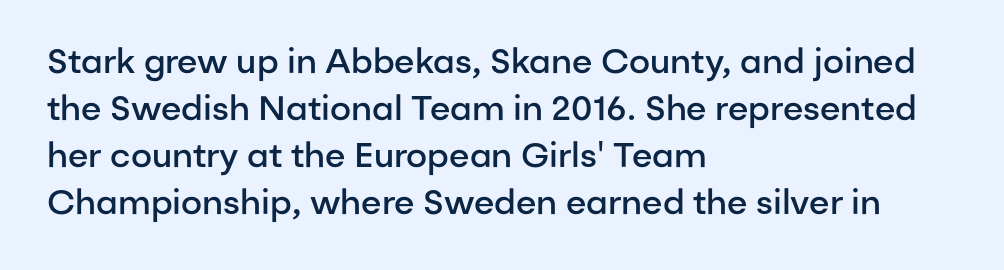
Q: Is the text bold? A: Semi-bold.
Q: Is the text italic (slanted)? A: No, it is upright.
Q: Is the typeface a serif or a sans-serif typeface? A: Sans-serif.
Q: Is the text underlined? A: No.
Q: How is the paragraph aligned? A: Left-aligned.
Q: Is the spacing between letters normal or unusually wide? A: Normal.
Q: Is the spacing between lines tight, normal or loose? A: Normal.
Q: Width (condensed, normal, or wide)? A: Normal.
Q: Stroke contrast? A: Low.
Q: x-height? A: Medium.
Q: Monospaced? A: No.
